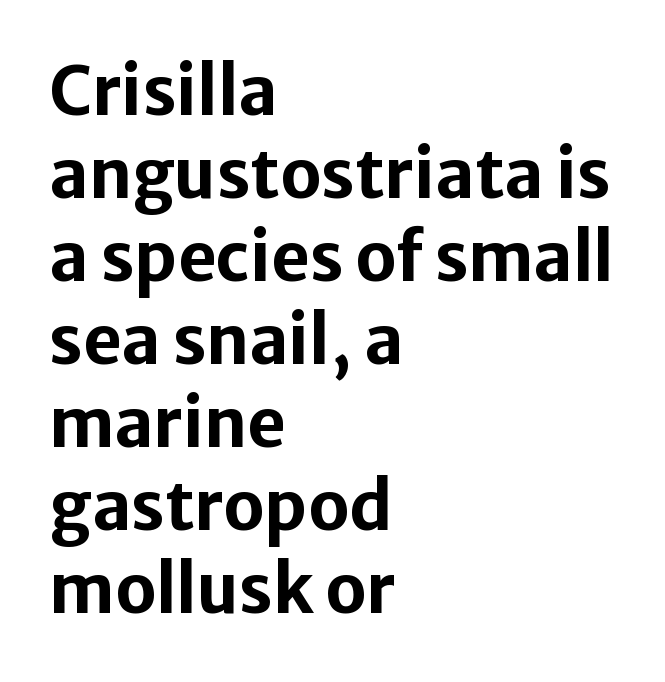
{"serif": "no", "italic": "no", "bold": "yes", "weight": "bold", "width": "normal", "stroke_contrast": "low", "x_height": "medium", "monospaced": "no", "underline": "no", "align": "left", "line_spacing_ratio": 1.24, "letter_spacing": "normal", "letter_spacing_em": 0.0, "glyph_px": 67}
